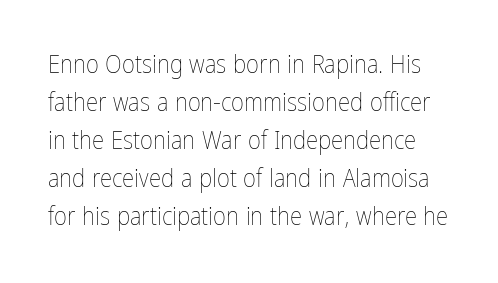
{"italic": "no", "bold": "no", "underline": "no", "line_spacing": "normal", "line_spacing_ratio": 1.52, "letter_spacing": "normal", "letter_spacing_em": 0.0, "glyph_px": 25}
